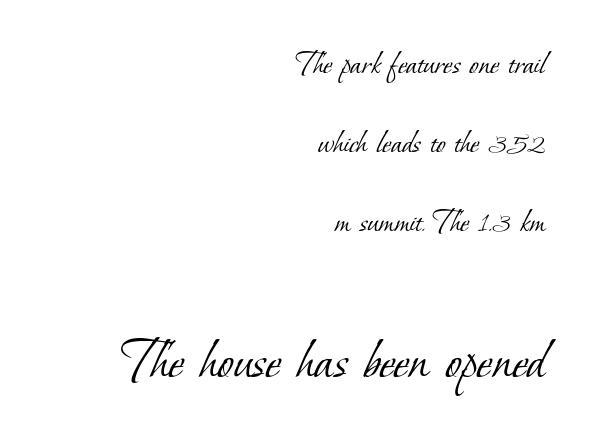
Letters have the restrained weight of plain body copy at most. Two sizes are in play, and the larger belongs to the second block. Is this a fixed-width face? No — the glyphs have proportional, varying widths. Short note: letters normally spaced. Bare-footed words on every line. A flush-right, rag-left setting is used for this passage.
